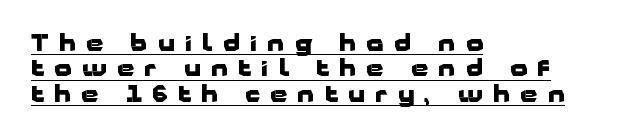
{"italic": "no", "bold": "yes", "underline": "yes", "align": "left", "line_spacing": "tight", "line_spacing_ratio": 1.15, "letter_spacing": "wide", "letter_spacing_em": 0.47, "glyph_px": 22}
